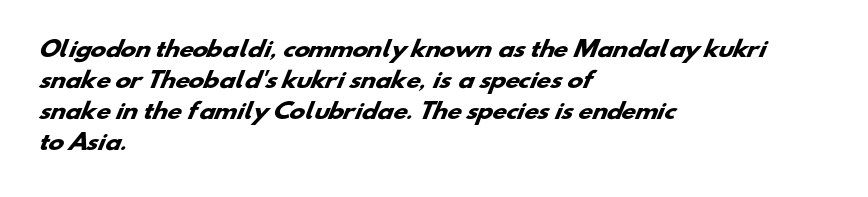
{"bold": "yes", "underline": "no", "align": "left", "line_spacing": "normal", "line_spacing_ratio": 1.48, "letter_spacing": "normal", "letter_spacing_em": 0.0, "glyph_px": 21}
